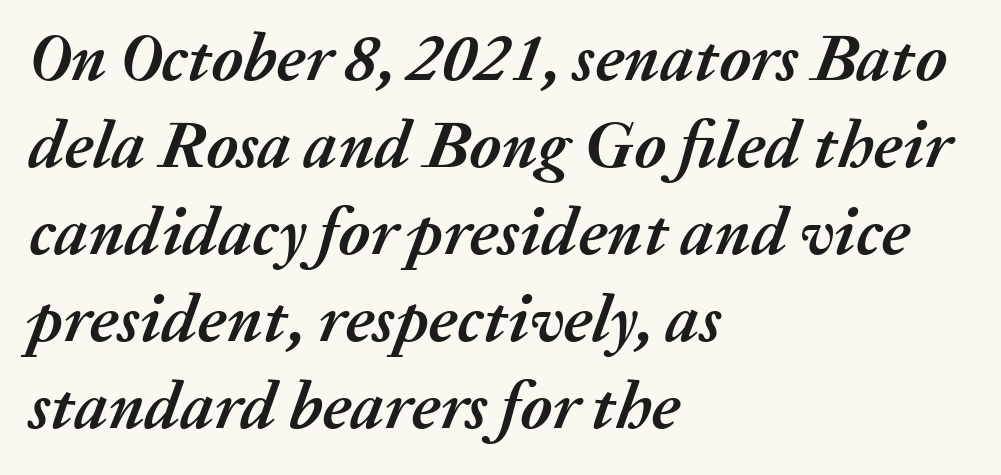
{"italic": "yes", "lean": "right", "slant_degrees": 20, "bold": "yes", "weight": "semibold", "width": "normal", "stroke_contrast": "medium", "x_height": "medium", "monospaced": "no", "underline": "no", "align": "left", "line_spacing": "normal", "line_spacing_ratio": 1.3, "letter_spacing": "normal", "letter_spacing_em": 0.0, "glyph_px": 67}
